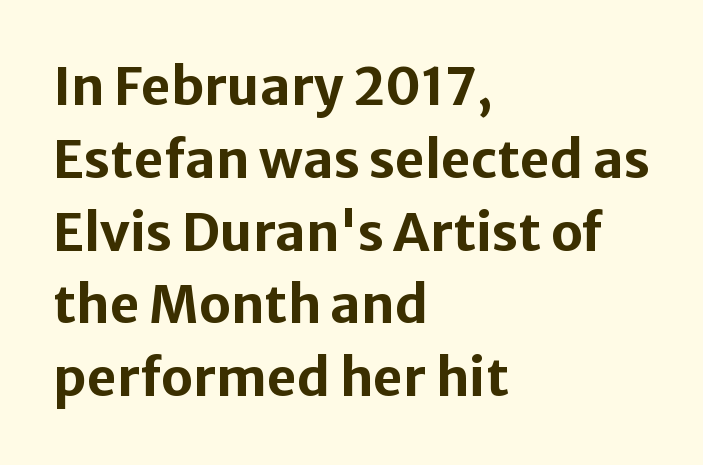
{"serif": "no", "italic": "no", "bold": "yes", "weight": "bold", "width": "normal", "stroke_contrast": "low", "x_height": "medium", "monospaced": "no", "underline": "no", "align": "left", "line_spacing": "normal", "line_spacing_ratio": 1.4, "letter_spacing": "normal", "letter_spacing_em": 0.0, "glyph_px": 52}
